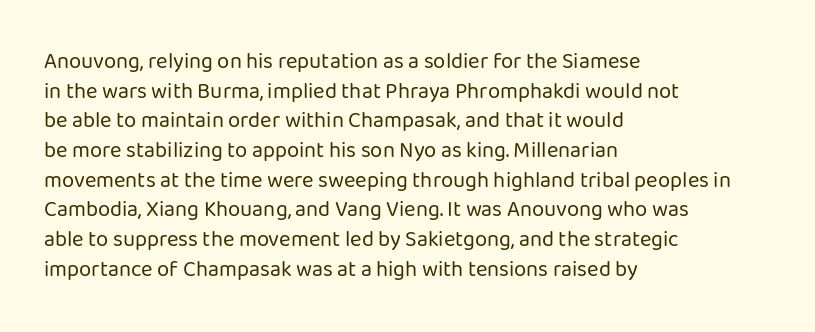
The image shows 22 px text type, upright; set left-aligned, normal line spacing (1.35x), normal letter spacing, not underlined.
